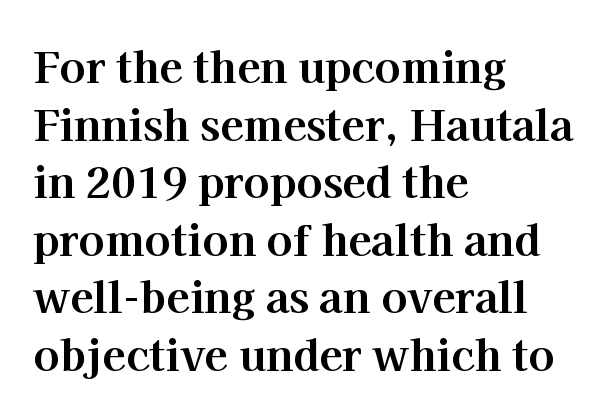
{"serif": "yes", "italic": "no", "bold": "yes", "weight": "bold", "width": "normal", "stroke_contrast": "high", "x_height": "medium", "monospaced": "no", "underline": "no", "align": "left", "line_spacing": "normal", "line_spacing_ratio": 1.34, "letter_spacing": "normal", "letter_spacing_em": 0.0, "glyph_px": 43}
